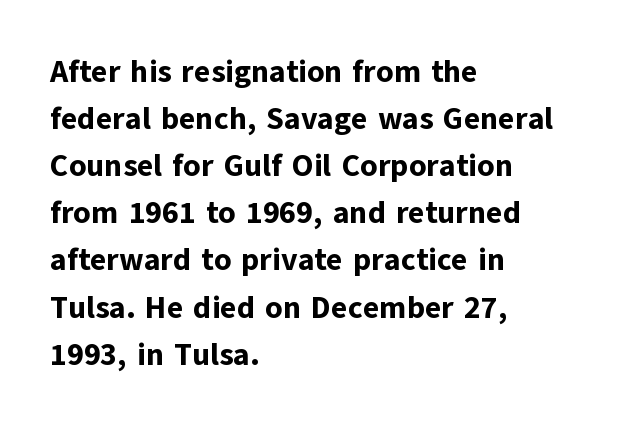
The face used here is proportionally spaced, like ordinary book or web type. Underlining? Definitely not there. The characters look thick and weighty, a clear bold. Characters follow at the spacing the type designer built in. Reading down the block, your eye returns to a fixed left position each line.
